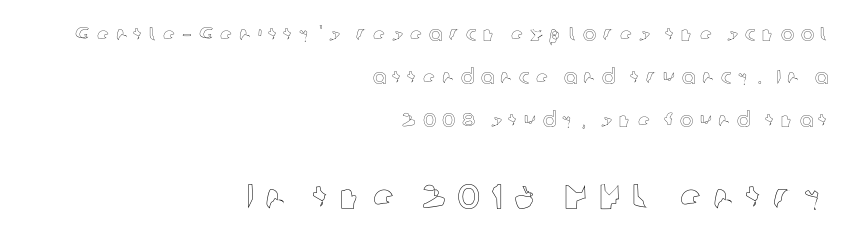
{"italic": "no", "width": "normal", "x_height": "medium", "monospaced": "no", "underline": "no", "align": "right", "line_spacing": "loose", "line_spacing_ratio": 2.14, "letter_spacing": "wide", "letter_spacing_em": 0.32, "larger_block": "second", "size_ratio": 1.75, "glyph_px": 35}
